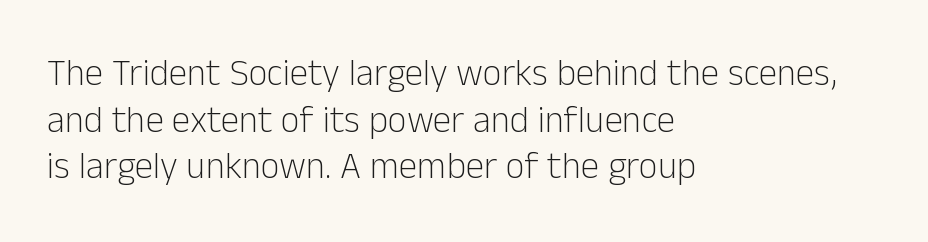
{"serif": "no", "italic": "no", "bold": "no", "weight": "light", "width": "normal", "stroke_contrast": "low", "x_height": "medium", "monospaced": "no", "underline": "no", "align": "left", "line_spacing": "normal", "line_spacing_ratio": 1.26, "letter_spacing": "normal", "letter_spacing_em": 0.0, "glyph_px": 37}
